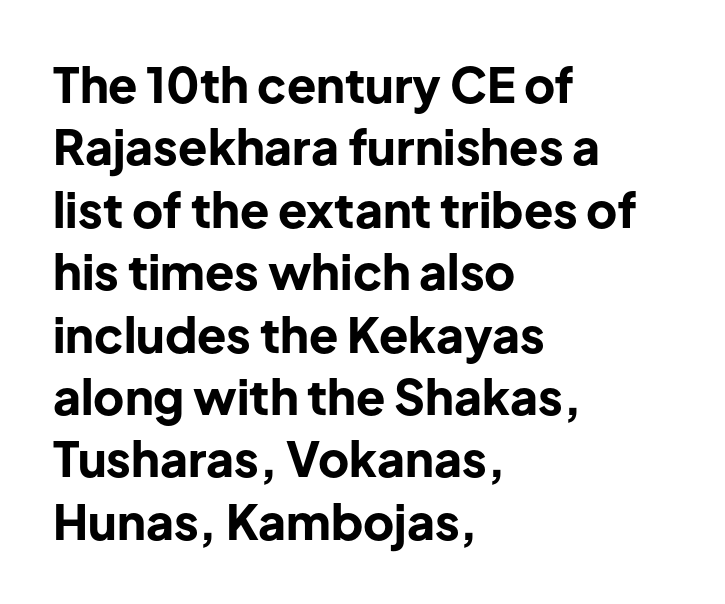
The passage shown is emphatically bold. The letters sit at their default tracking, neither squeezed nor spread. Font category for this specimen: sans-serif. Do the characters align in a grid? No, the font is proportional.
